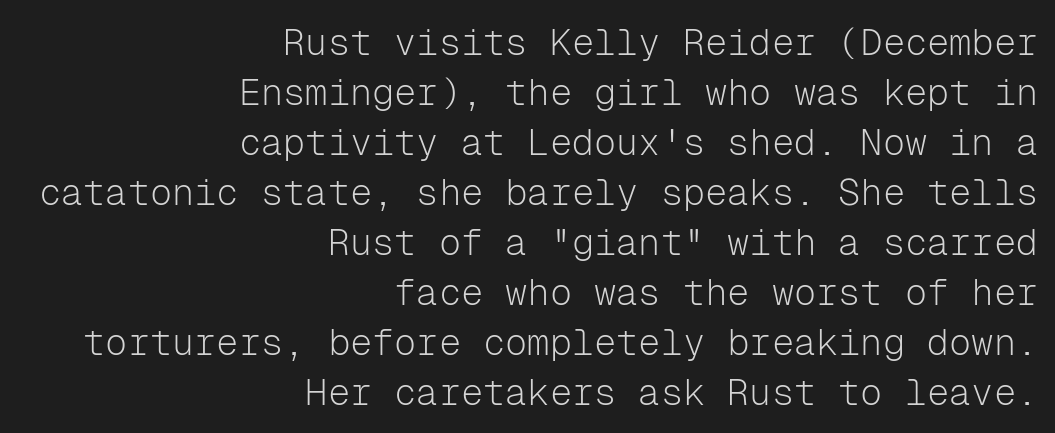
The letterforms sit shoulder to shoulder at normal distance. Every row of glyphs terminates at an identical x-position on the right. Each letter's strokes conclude bluntly, with no projecting serifs. The rendering uses typewriter-style spacing with identical character cells.
